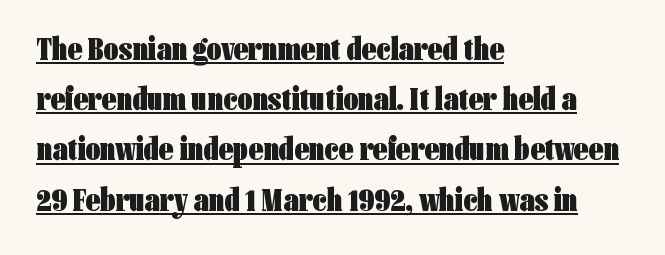
Q: Is the text bold? A: Yes.
Q: Is the text italic (slanted)? A: No, it is upright.
Q: Is the typeface a serif or a sans-serif typeface? A: Sans-serif.
Q: Is the text underlined? A: Yes.
Q: How is the paragraph aligned? A: Left-aligned.
Q: Is the spacing between letters normal or unusually wide? A: Normal.
Q: Is the spacing between lines tight, normal or loose? A: Normal.
Q: Width (condensed, normal, or wide)? A: Condensed.
Q: Stroke contrast? A: Low.
Q: x-height? A: Medium.
Q: Monospaced? A: No.
